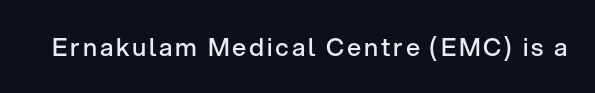
Q: Is the text bold? A: Semi-bold.
Q: Is the text italic (slanted)? A: No, it is upright.
Q: Is the text underlined? A: No.
